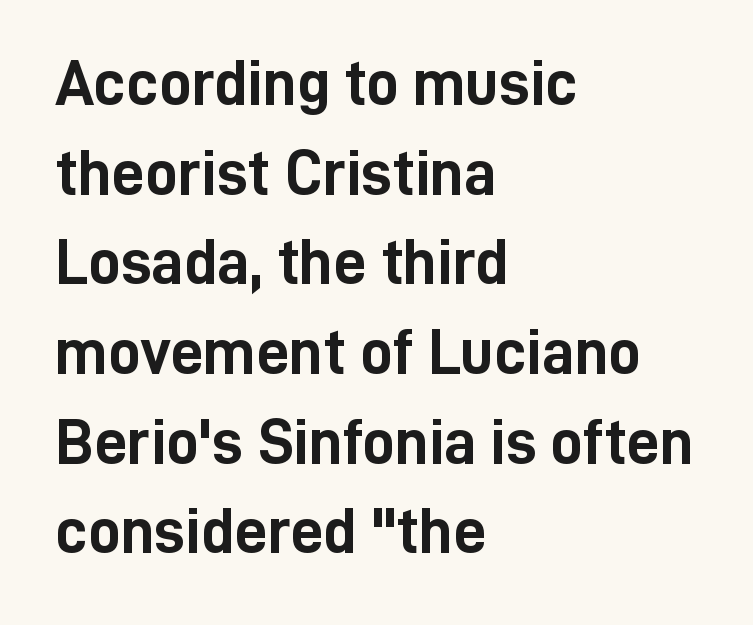
Q: Is the text bold? A: Yes.
Q: Is the text italic (slanted)? A: No, it is upright.
Q: Is the typeface a serif or a sans-serif typeface? A: Sans-serif.
Q: Is the text underlined? A: No.
Q: How is the paragraph aligned? A: Left-aligned.
Q: Is the spacing between letters normal or unusually wide? A: Normal.
Q: Is the spacing between lines tight, normal or loose? A: Normal.
Q: Width (condensed, normal, or wide)? A: Condensed.
Q: Stroke contrast? A: Low.
Q: x-height? A: Medium.
Q: Monospaced? A: No.
